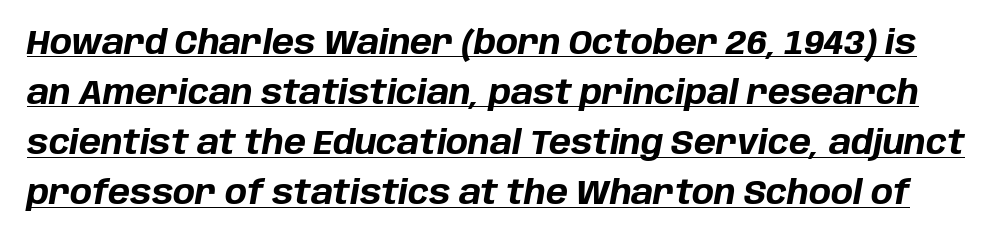
Q: Is the text bold? A: Yes.
Q: Is the text italic (slanted)? A: Yes, it leans right by about 10 degrees.
Q: Is the text underlined? A: Yes.
Q: Is the spacing between letters normal or unusually wide? A: Normal.
Q: Is the spacing between lines tight, normal or loose? A: Normal.
Q: Width (condensed, normal, or wide)? A: Normal.
Q: Stroke contrast? A: Low.
Q: x-height? A: Large.
Q: Monospaced? A: No.
